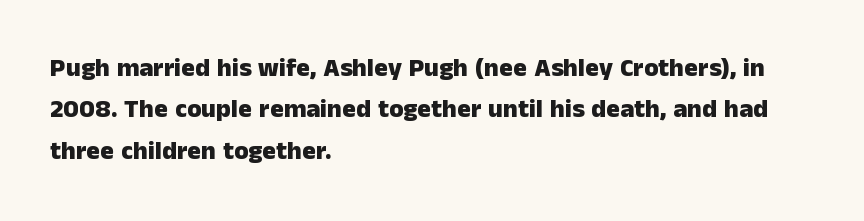
{"italic": "no", "bold": "yes", "underline": "no", "align": "left", "line_spacing": "normal", "line_spacing_ratio": 1.59, "letter_spacing": "normal", "letter_spacing_em": 0.0, "glyph_px": 26}
